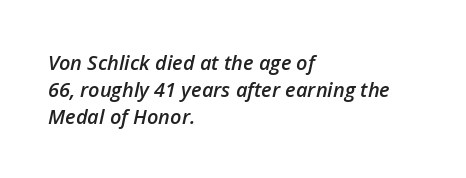
Q: Is the text bold? A: Semi-bold.
Q: Is the text italic (slanted)? A: Yes, it leans right by about 12 degrees.
Q: Is the text underlined? A: No.
Q: How is the paragraph aligned? A: Left-aligned.
Q: Is the spacing between letters normal or unusually wide? A: Normal.
Q: Is the spacing between lines tight, normal or loose? A: Normal.
